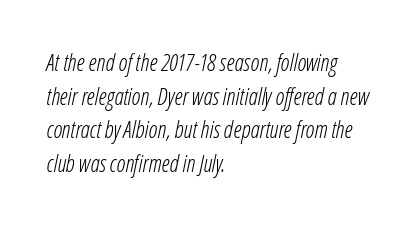
The image shows 23 px text type, italic (leaning right); set left-aligned, normal line spacing (1.46x), normal letter spacing, not underlined.
